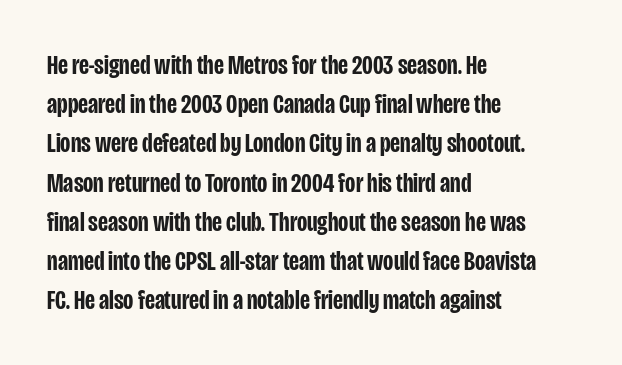
In terms of letterform style, serifs are entirely absent. The ragged edge is on the right, which tells us the setting is flush left. Caption: semibold face, moderately heavy strokes. The face used here is proportionally spaced, like ordinary book or web type. No extra tracking has been applied to these lines. The specimen omits any rule beneath the text block's lines.
